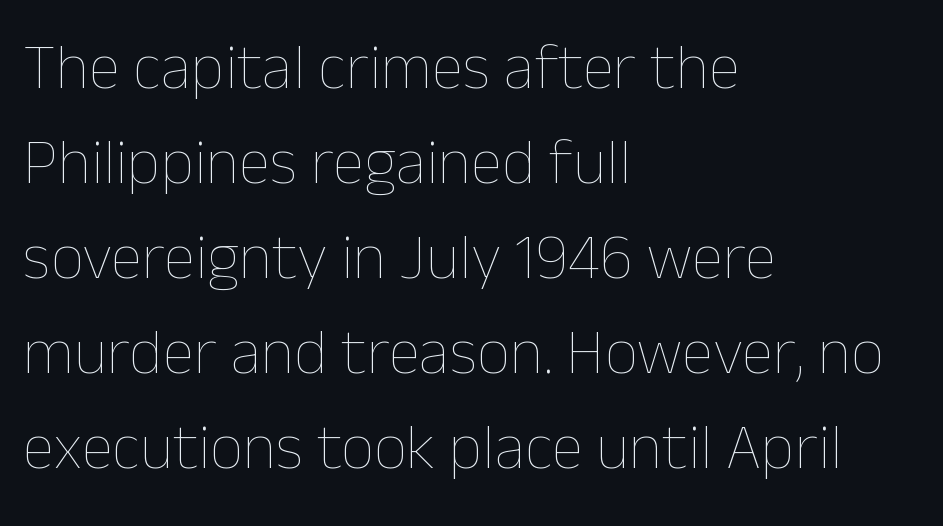
The type sits square on the baseline with zero lean. The passage shown is not bold in any degree. The leading is moderate, giving the passage an even texture. Do the characters align in a grid? No, the font is proportional.
